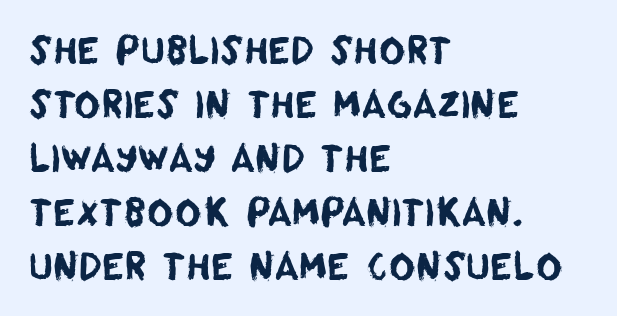
Q: Is the typeface a serif or a sans-serif typeface? A: Sans-serif.
Q: Is the text underlined? A: No.
Q: How is the paragraph aligned? A: Left-aligned.
Q: Is the spacing between letters normal or unusually wide? A: Normal.
Q: Is the spacing between lines tight, normal or loose? A: Normal.
Q: Width (condensed, normal, or wide)? A: Normal.
Q: Stroke contrast? A: Low.
Q: x-height? A: Large.
Q: Monospaced? A: No.
